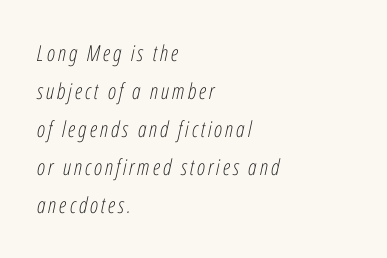
{"italic": "yes", "lean": "right", "slant_degrees": 12, "bold": "no", "underline": "no", "align": "left", "line_spacing_ratio": 1.73, "glyph_px": 22}
